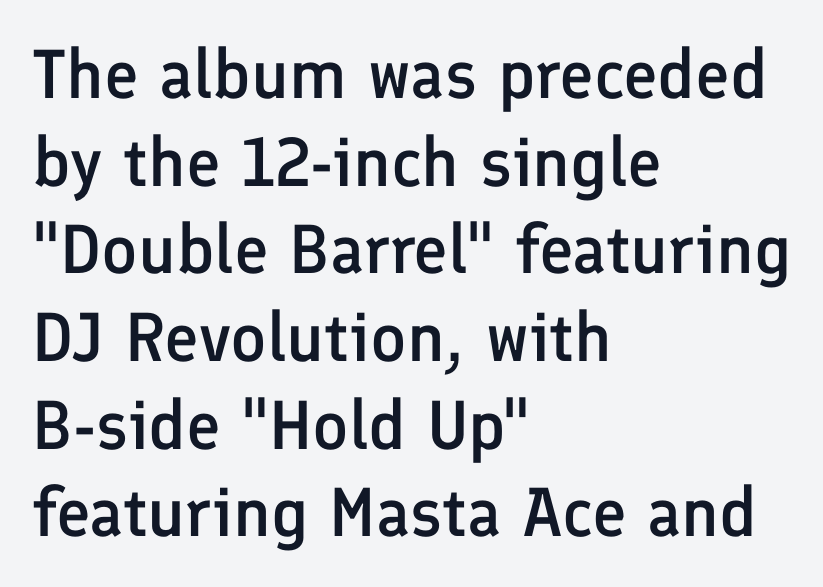
The image shows 69 px semibold sans-serif type, upright; set left-aligned, normal line spacing (1.27x), normal letter spacing, not underlined; low stroke contrast and a medium x-height.
